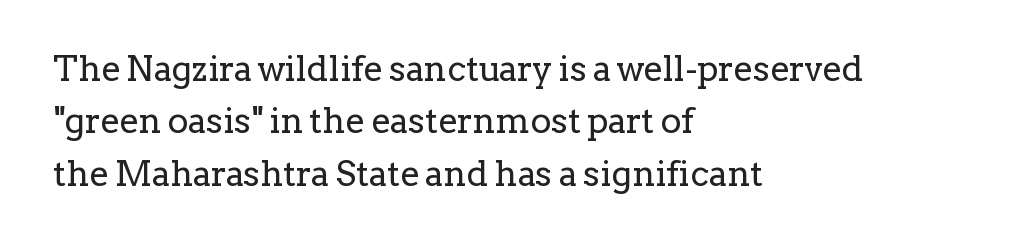
{"serif": "yes", "italic": "no", "bold": "no", "weight": "regular", "width": "normal", "stroke_contrast": "low", "x_height": "medium", "monospaced": "no", "underline": "no", "align": "left", "line_spacing": "normal", "line_spacing_ratio": 1.5, "letter_spacing": "normal", "letter_spacing_em": 0.0, "glyph_px": 35}
